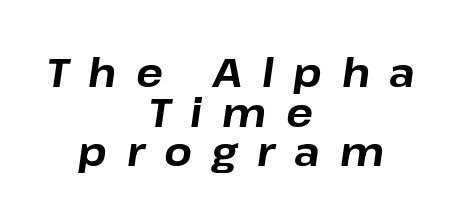
{"italic": "yes", "lean": "right", "slant_degrees": 8, "bold": "yes", "weight": "bold", "width": "normal", "stroke_contrast": "low", "x_height": "medium", "monospaced": "no", "underline": "no", "align": "center", "line_spacing": "tight", "line_spacing_ratio": 0.99, "letter_spacing": "wide", "letter_spacing_em": 0.49, "glyph_px": 40}
